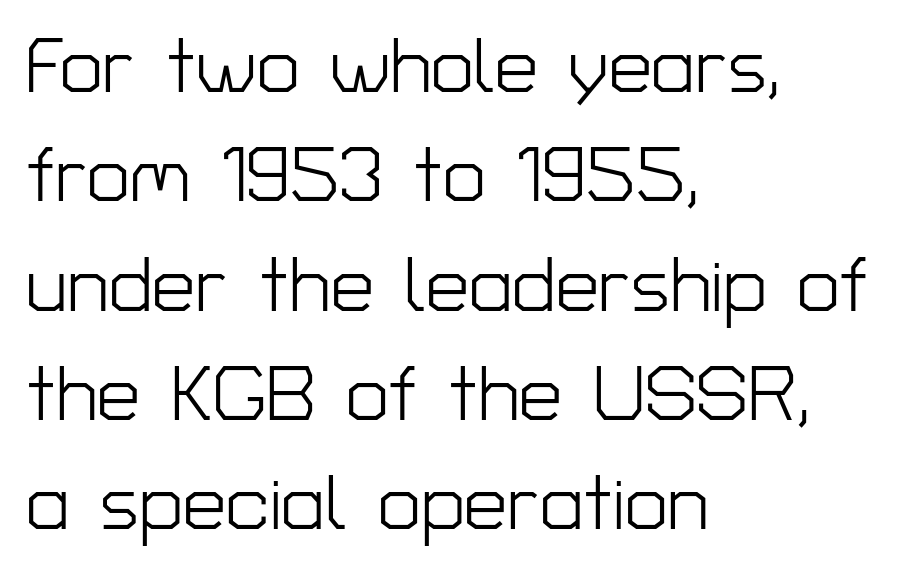
Q: Is the text bold? A: No.
Q: Is the text italic (slanted)? A: No, it is upright.
Q: Is the typeface a serif or a sans-serif typeface? A: Sans-serif.
Q: Is the text underlined? A: No.
Q: How is the paragraph aligned? A: Left-aligned.
Q: Is the spacing between letters normal or unusually wide? A: Normal.
Q: Is the spacing between lines tight, normal or loose? A: Normal.
Q: Width (condensed, normal, or wide)? A: Normal.
Q: Stroke contrast? A: Low.
Q: x-height? A: Medium.
Q: Monospaced? A: No.
